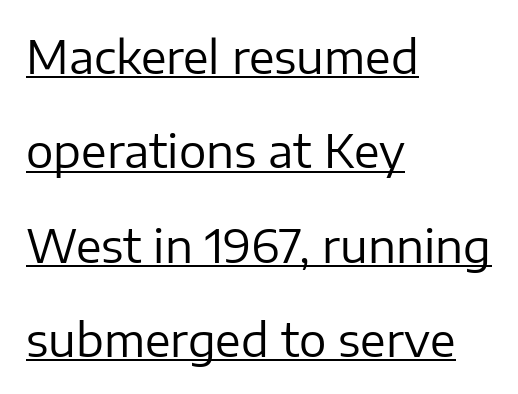
The image shows 46 px regular-weight sans-serif type, upright; set left-aligned, loose line spacing (2.05x), normal letter spacing, underlined; low stroke contrast and a medium x-height.
